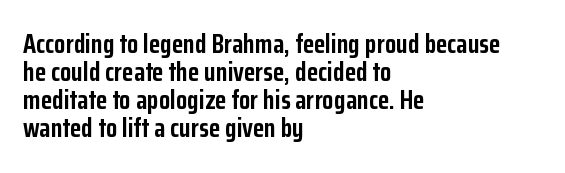
The image shows 26 px bold type, upright; set left-aligned, tight line spacing (1.08x), normal letter spacing, not underlined.
